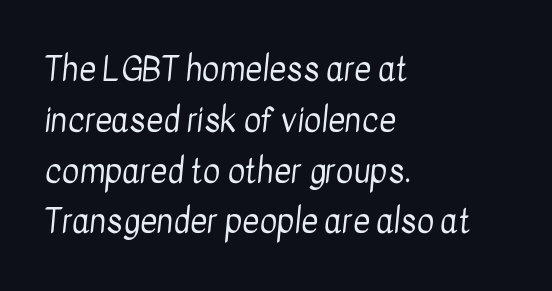
Character widths vary here, with narrow letters taking less room than wide ones. Summary of weight: not heavy and not bold. Compared with a centered layout, this one pins lines to the left instead. Successive baselines arrive at the customary interval. The baseline area is clear. In terms of letterspacing, this is plain default setting.
